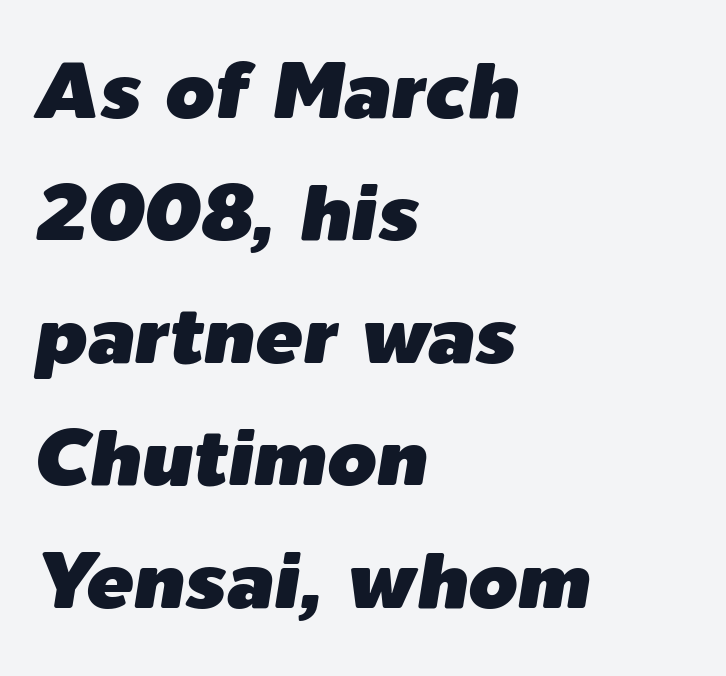
{"italic": "yes", "lean": "right", "slant_degrees": 9, "width": "normal", "stroke_contrast": "low", "x_height": "medium", "monospaced": "no", "underline": "no", "align": "left", "line_spacing": "normal", "line_spacing_ratio": 1.55, "letter_spacing": "normal", "letter_spacing_em": 0.0, "glyph_px": 79}
